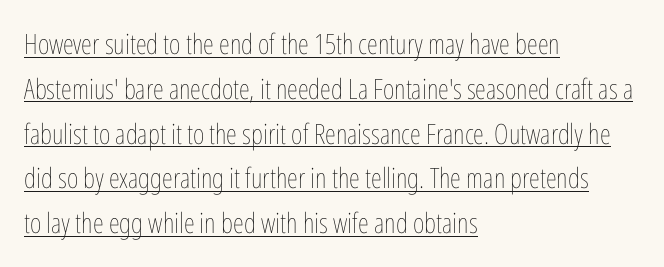
{"italic": "no", "bold": "no", "weight": "thin", "width": "condensed", "stroke_contrast": "low", "x_height": "medium", "monospaced": "no", "underline": "yes", "align": "left", "line_spacing": "normal", "line_spacing_ratio": 1.6, "letter_spacing": "normal", "letter_spacing_em": 0.0, "glyph_px": 28}
